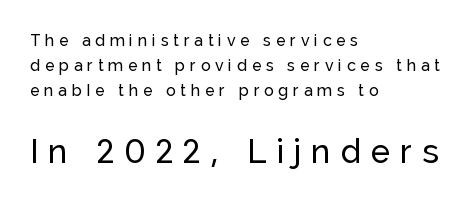
Q: Is the text italic (slanted)? A: No, it is upright.
Q: Is the typeface a serif or a sans-serif typeface? A: Sans-serif.
Q: Is the text underlined? A: No.
Q: How is the paragraph aligned? A: Left-aligned.
Q: Is the spacing between letters normal or unusually wide? A: Unusually wide.
Q: Is the spacing between lines tight, normal or loose? A: Normal.
Q: Which block of text is set in a larger size, the first (top) or the second (bottom)? A: The second (bottom) one.
Q: Width (condensed, normal, or wide)? A: Normal.
Q: Stroke contrast? A: Low.
Q: x-height? A: Medium.
Q: Monospaced? A: No.
